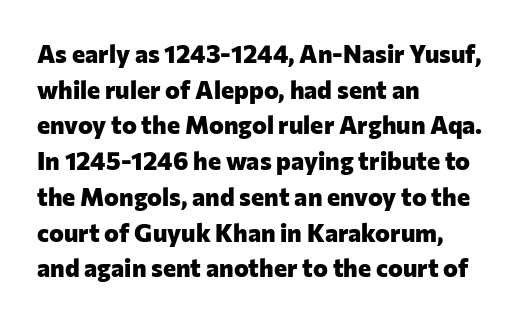
The image shows 25 px bold type, upright; set left-aligned, normal line spacing (1.43x), normal letter spacing, not underlined.
